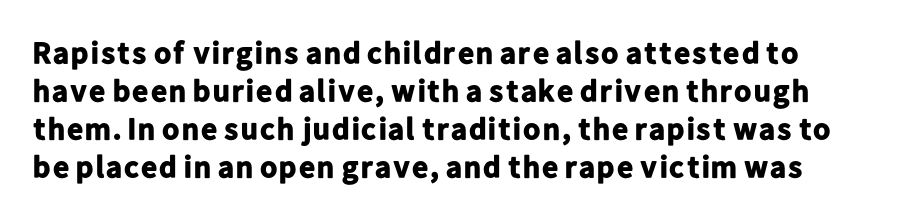
Q: Is the text bold? A: Yes.
Q: Is the text italic (slanted)? A: No, it is upright.
Q: Is the typeface a serif or a sans-serif typeface? A: Sans-serif.
Q: Is the text underlined? A: No.
Q: Is the spacing between letters normal or unusually wide? A: Normal.
Q: Width (condensed, normal, or wide)? A: Normal.
Q: Stroke contrast? A: Low.
Q: x-height? A: Medium.
Q: Monospaced? A: No.
